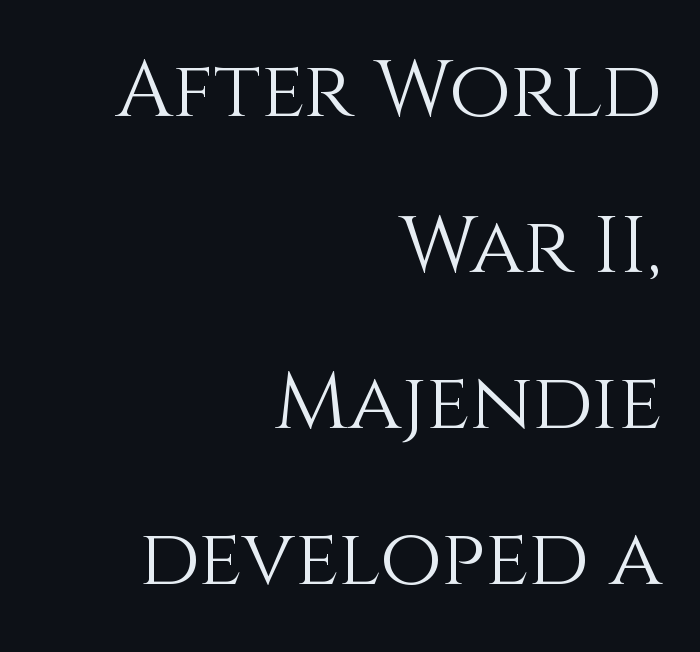
The image shows 80 px light type, upright; set right-aligned, loose line spacing (1.95x), normal letter spacing, not underlined; a large x-height.
